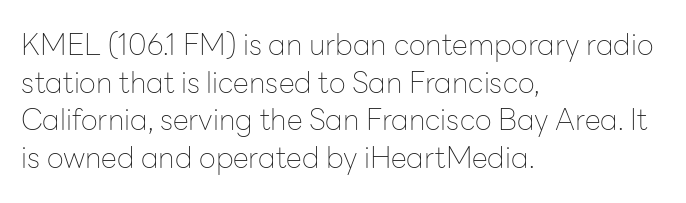
Each letter keeps its own natural width here, so spacing adapts to shape. Type without underlining. Quick note: interline space is typical. Observe the absence of serifs on each vertical stroke in this sample. Characters remain perfectly vertical along every line. Here the glyphs are tracked normally, forming tight word shapes.
